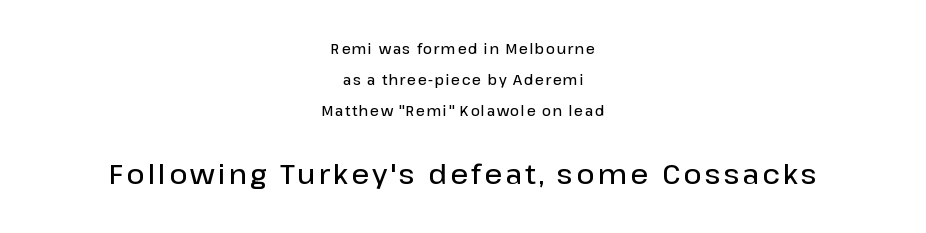
Weight: semibold (demi). Italic? Not at all — the glyphs are vertical. The space between consecutive lines is lavish. The lines in this sample share a center point and differ in where they start and stop. Varying glyph widths throughout — classic text-font behaviour.
